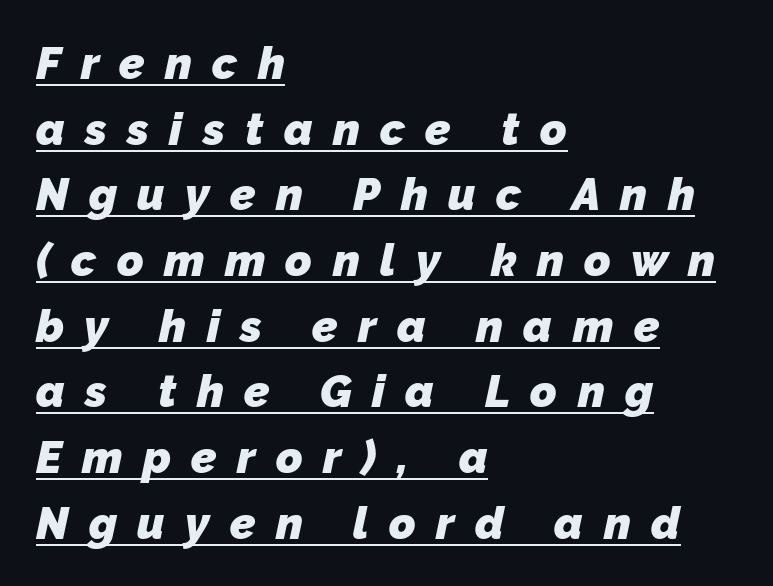
Q: Is the text bold? A: Yes.
Q: Is the typeface a serif or a sans-serif typeface? A: Sans-serif.
Q: Is the text underlined? A: Yes.
Q: How is the paragraph aligned? A: Left-aligned.
Q: Is the spacing between letters normal or unusually wide? A: Unusually wide.
Q: Is the spacing between lines tight, normal or loose? A: Normal.
Q: Width (condensed, normal, or wide)? A: Normal.
Q: Stroke contrast? A: Low.
Q: x-height? A: Medium.
Q: Monospaced? A: No.
